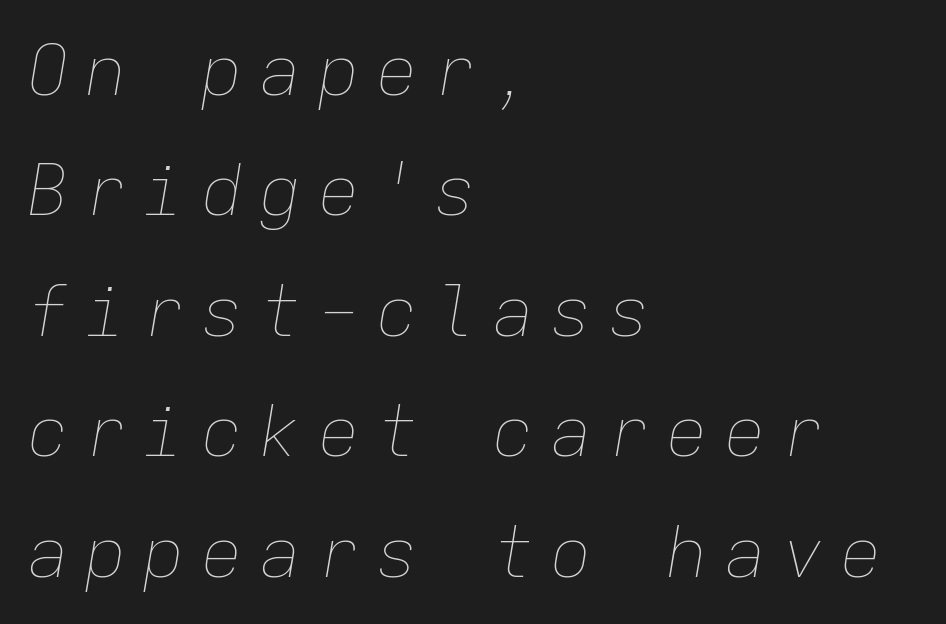
Stems here are at most as thick as an everyday book face. Notice how the stems are inclined rather than vertical — that's the hallmark of italics. The letterforms stand isolated, each surrounded by extra space. Every character here occupies the same horizontal width, giving the sample a typewriter-like rhythm. Leftover space on each line is placed entirely after the last word.
